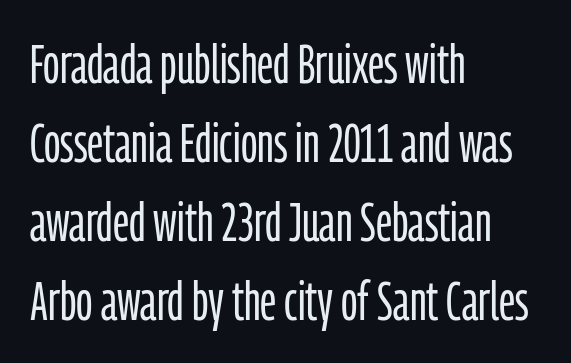
This is roman type, the default non-slanted kind. These lines sit exactly where default settings would place them. The type is set solid horizontally, with unmodified tracking. Descender tails drop into unmarked territory. Unlike a traditional serif, this face leaves its strokes unadorned. The letters advance in unequal steps, a hallmark of proportional type.
